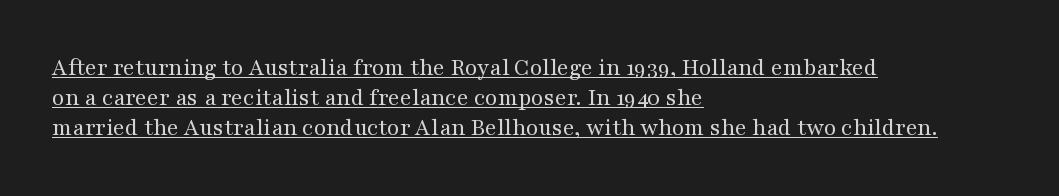
Vertical strokes here are truly vertical. Every word sits above its own underline. Vertical stems look standard width or narrower in stroke. The typesetter chose a ragged-right arrangement here. Spacing between characters is what you'd get straight out of the box.
